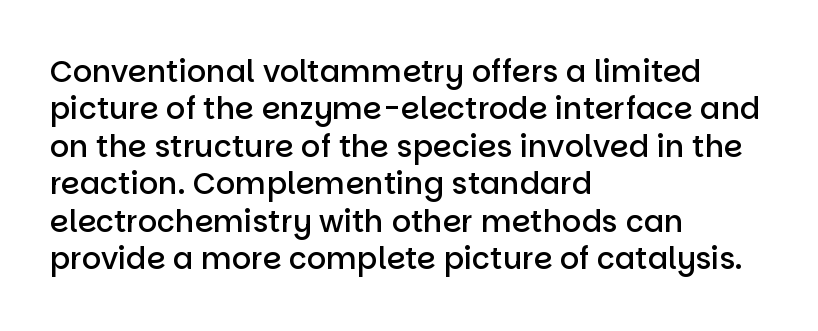
A clean baseline with only descenders dipping below it. The rag falls on the right side of this text block. The rendering uses a semibold face; strokes are thickened but not to full bold. You could not count columns in this text — the font is proportionally spaced. A typesetter would mark this as roman, not italic.
